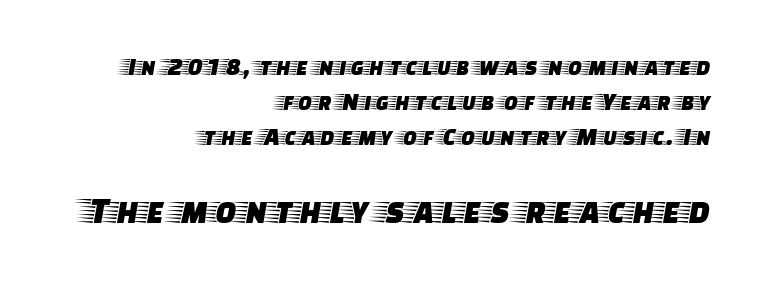
{"serif": "yes", "width": "wide", "stroke_contrast": "low", "x_height": "large", "monospaced": "no", "underline": "no", "align": "right", "line_spacing": "normal", "line_spacing_ratio": 1.34, "letter_spacing": "normal", "letter_spacing_em": 0.0, "larger_block": "second", "size_ratio": 1.5, "glyph_px": 39}
